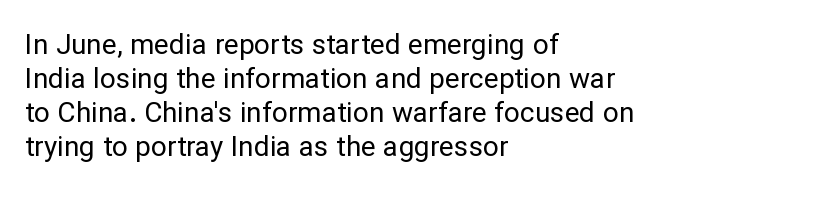
Q: Is the text bold? A: No.
Q: Is the text italic (slanted)? A: No, it is upright.
Q: Is the typeface a serif or a sans-serif typeface? A: Sans-serif.
Q: Is the text underlined? A: No.
Q: How is the paragraph aligned? A: Left-aligned.
Q: Is the spacing between letters normal or unusually wide? A: Normal.
Q: Width (condensed, normal, or wide)? A: Normal.
Q: Stroke contrast? A: Low.
Q: x-height? A: Medium.
Q: Monospaced? A: No.
